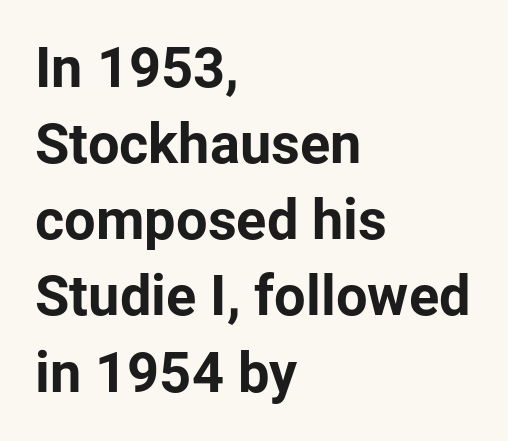
The image shows 56 px bold sans-serif type, upright; set left-aligned, normal line spacing (1.36x), normal letter spacing, not underlined; low stroke contrast and a medium x-height.
